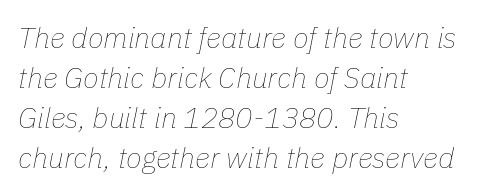
The image shows 29 px thin type, italic (leaning right); set left-aligned, normal line spacing (1.38x), normal letter spacing, not underlined; low stroke contrast and a medium x-height.
